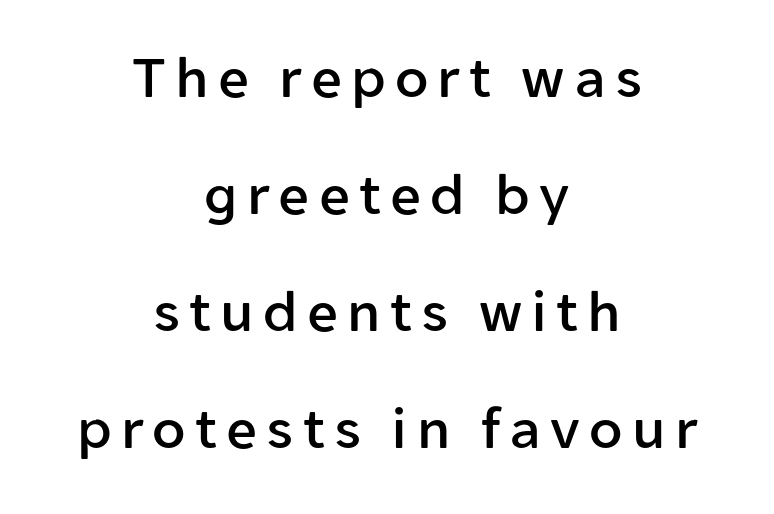
Q: Is the text italic (slanted)? A: No, it is upright.
Q: Is the typeface a serif or a sans-serif typeface? A: Sans-serif.
Q: Is the text underlined? A: No.
Q: How is the paragraph aligned? A: Centered.
Q: Is the spacing between lines tight, normal or loose? A: Loose.
Q: Width (condensed, normal, or wide)? A: Normal.
Q: Stroke contrast? A: Low.
Q: x-height? A: Medium.
Q: Monospaced? A: No.
